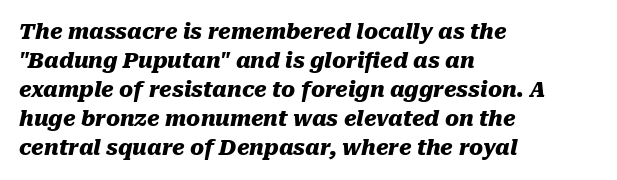
Q: Is the text bold? A: Yes.
Q: Is the text italic (slanted)? A: Yes, it leans right by about 10 degrees.
Q: Is the text underlined? A: No.
Q: How is the paragraph aligned? A: Left-aligned.
Q: Is the spacing between letters normal or unusually wide? A: Normal.
Q: Is the spacing between lines tight, normal or loose? A: Normal.
